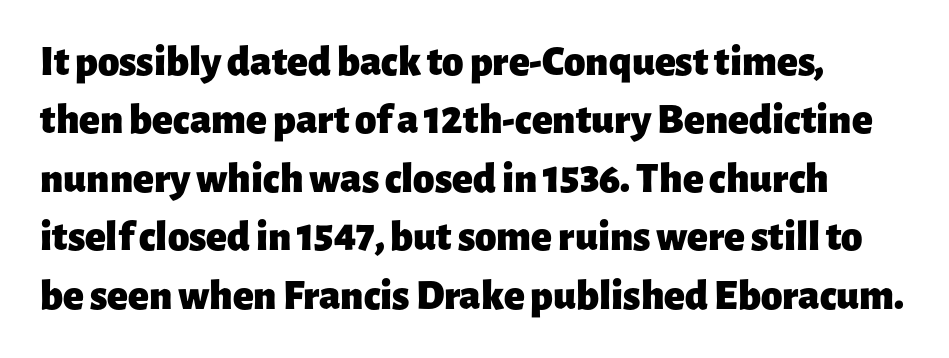
{"serif": "no", "italic": "no", "bold": "yes", "weight": "heavy", "width": "normal", "stroke_contrast": "low", "x_height": "medium", "monospaced": "no", "underline": "no", "line_spacing": "normal", "line_spacing_ratio": 1.36, "letter_spacing": "normal", "letter_spacing_em": 0.0, "glyph_px": 43}
